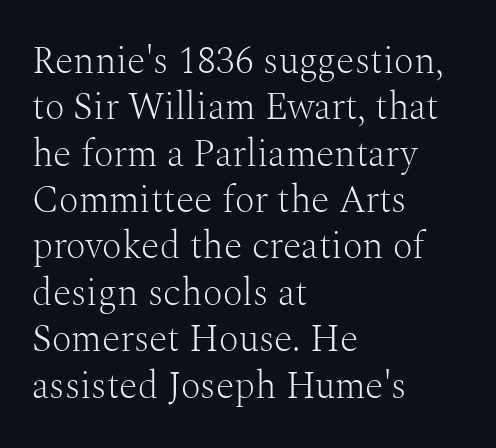
Q: Is the text bold? A: No.
Q: Is the text italic (slanted)? A: No, it is upright.
Q: Is the typeface a serif or a sans-serif typeface? A: Serif.
Q: Is the text underlined? A: No.
Q: How is the paragraph aligned? A: Left-aligned.
Q: Is the spacing between letters normal or unusually wide? A: Normal.
Q: Width (condensed, normal, or wide)? A: Normal.
Q: Stroke contrast? A: Medium.
Q: x-height? A: Medium.
Q: Monospaced? A: No.
